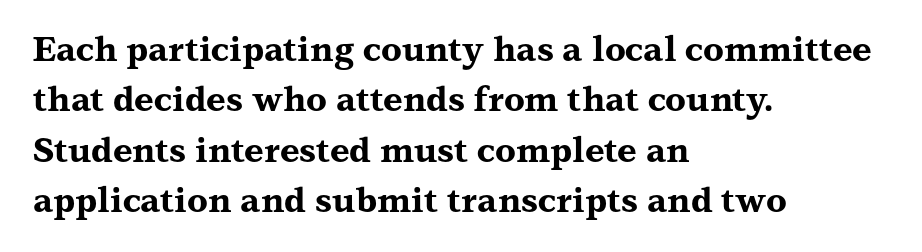
The image shows 34 px bold, wide serif type, upright; set left-aligned, normal line spacing (1.48x), normal letter spacing, not underlined; medium stroke contrast and a medium x-height.
